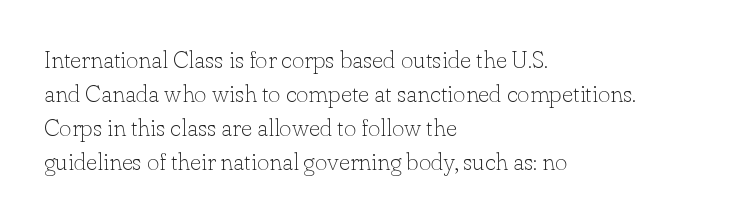
The image shows 24 px text type, upright; set left-aligned, normal line spacing (1.41x), normal letter spacing, not underlined.
